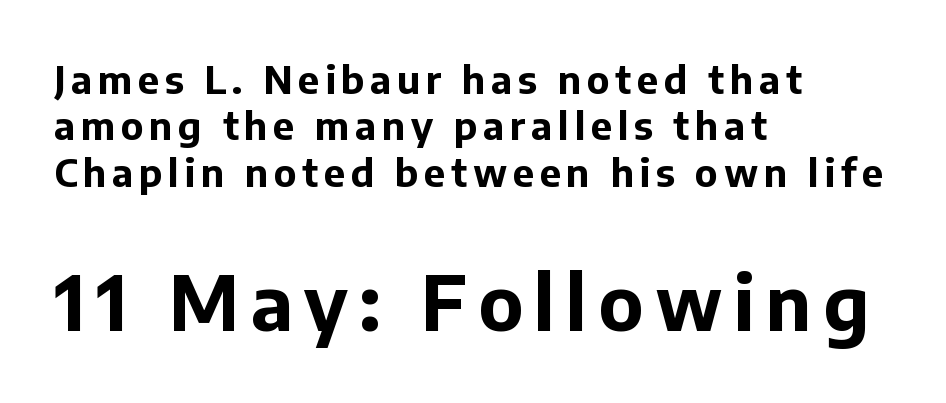
The lines are quadded left. This rendering features lettering with no underline. If you squint, the bottom block still reads clearly — it's the larger of the two. A dark, heavy texture on the line: the type is bold. I'd call this a sans setting — the letters go barefoot. Every stem runs plumb, perpendicular to the baseline.
